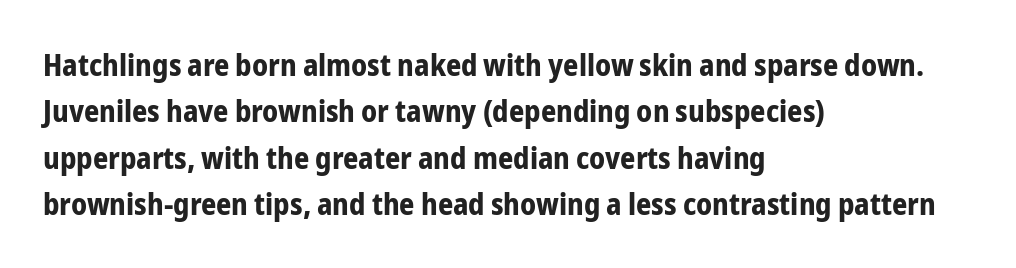
The line-height multiplier appears to be the usual default. Character widths vary here, with narrow letters taking less room than wide ones. No word sits above an underline. The gaps between neighbouring characters are ordinary and unremarkable. As a designer I'd log this as weight 700, bold.
